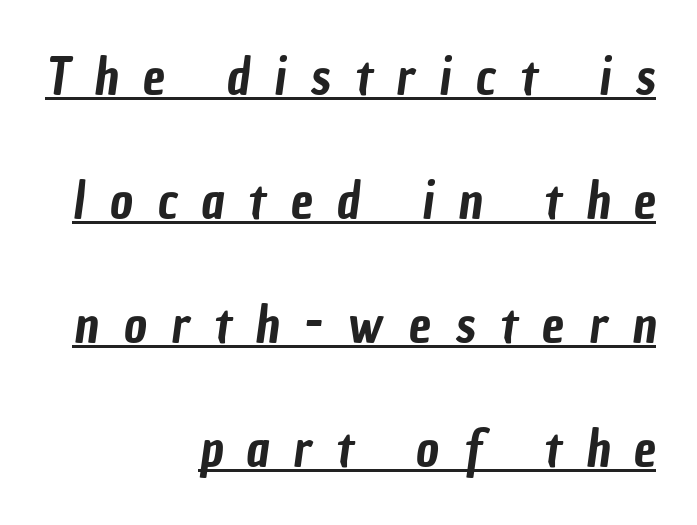
Q: Is the typeface a serif or a sans-serif typeface? A: Sans-serif.
Q: Is the text underlined? A: Yes.
Q: How is the paragraph aligned? A: Right-aligned.
Q: Is the spacing between letters normal or unusually wide? A: Unusually wide.
Q: Is the spacing between lines tight, normal or loose? A: Loose.
Q: Width (condensed, normal, or wide)? A: Condensed.
Q: Stroke contrast? A: Low.
Q: x-height? A: Medium.
Q: Monospaced? A: No.
